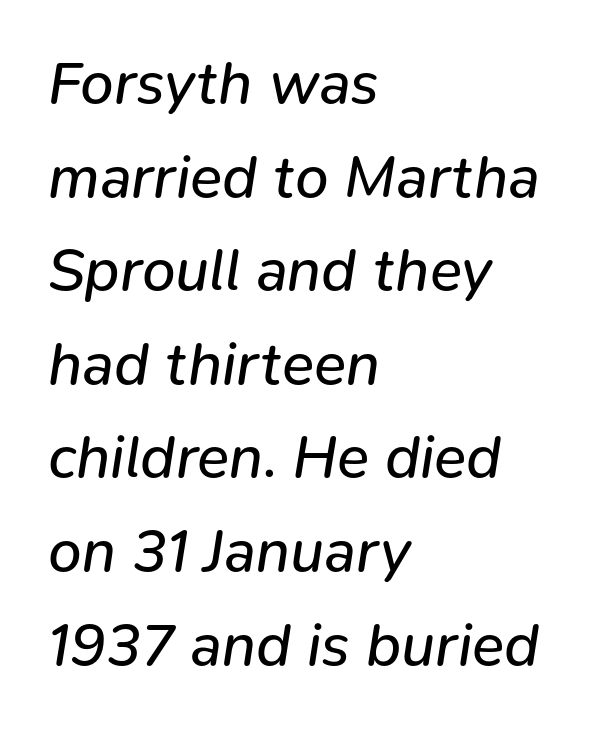
Here the designer chose a conventional face with non-uniform glyph widths. Stem width sits at or under what a default text font uses. Compared with ordinary roman type, these characters are visibly tilted. The zone under the glyphs is completely vacant.
